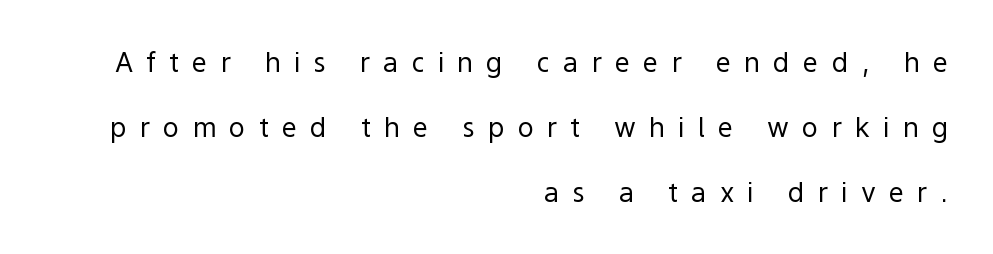
Q: Is the text bold? A: No.
Q: Is the text italic (slanted)? A: No, it is upright.
Q: Is the text underlined? A: No.
Q: How is the paragraph aligned? A: Right-aligned.
Q: Is the spacing between letters normal or unusually wide? A: Unusually wide.
Q: Is the spacing between lines tight, normal or loose? A: Loose.
